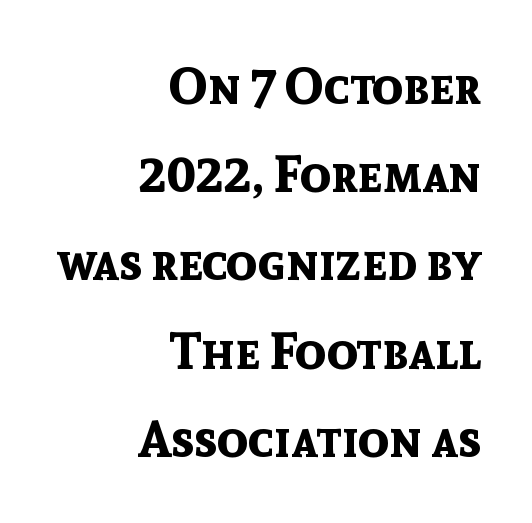
This sample uses plain, unmodified letter spacing. Proportional: the letters do not fall into vertical columns. Alignment: flush right. Letters rest on an invisible, unmarked baseline. In terms of weight, the rendering is a true, heavy bold.
